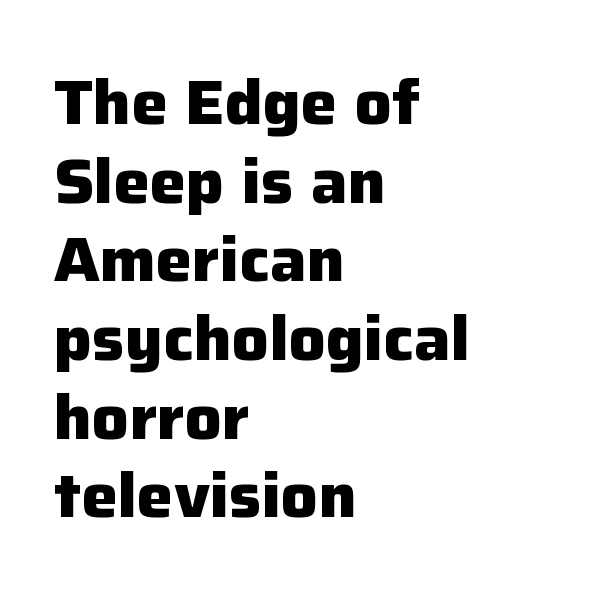
Q: Is the text bold? A: Yes.
Q: Is the text italic (slanted)? A: No, it is upright.
Q: Is the typeface a serif or a sans-serif typeface? A: Sans-serif.
Q: Is the text underlined? A: No.
Q: How is the paragraph aligned? A: Left-aligned.
Q: Is the spacing between letters normal or unusually wide? A: Normal.
Q: Is the spacing between lines tight, normal or loose? A: Normal.
Q: Width (condensed, normal, or wide)? A: Normal.
Q: Stroke contrast? A: Low.
Q: x-height? A: Medium.
Q: Monospaced? A: No.
